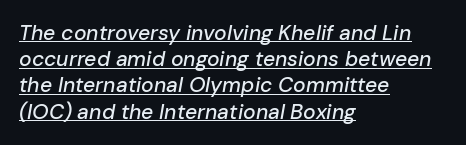
This rendering uses left alignment, leaving the right contour irregular. Does the lettering tilt? It does — this is italic. Inter-character spacing is left at the font's built-in metrics. Leading: standard.
